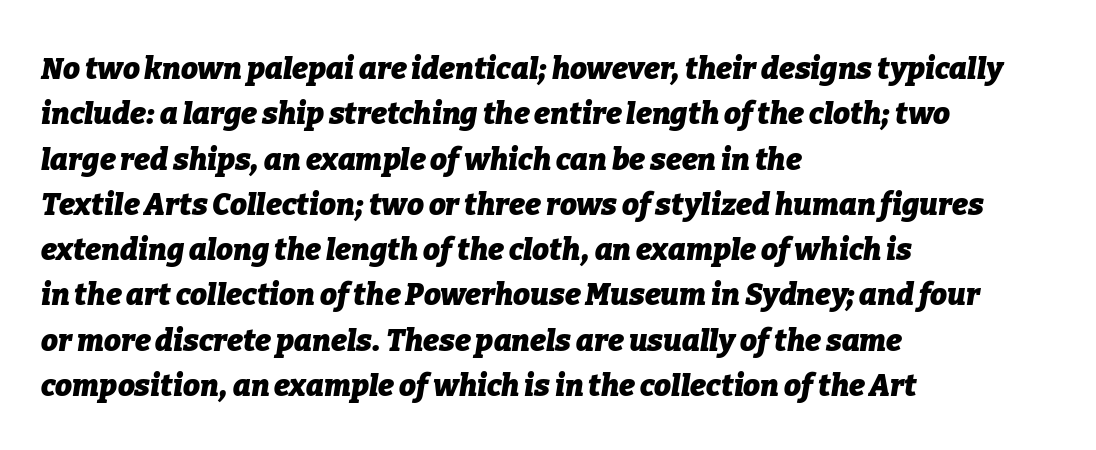
{"italic": "yes", "lean": "right", "slant_degrees": 9, "bold": "yes", "weight": "heavy", "width": "normal", "stroke_contrast": "low", "x_height": "medium", "monospaced": "no", "underline": "no", "align": "left", "line_spacing": "normal", "line_spacing_ratio": 1.51, "letter_spacing": "normal", "letter_spacing_em": 0.0, "glyph_px": 30}
